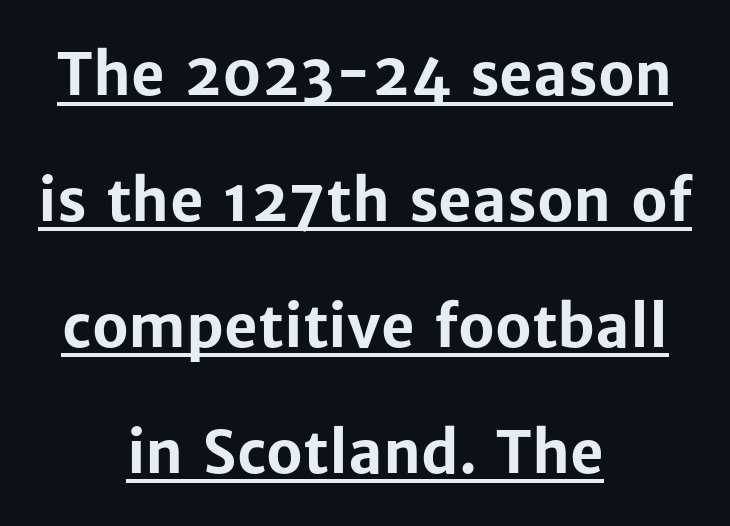
The image shows 58 px bold sans-serif type, upright; set centered, loose line spacing (2.17x), normal letter spacing, underlined; low stroke contrast and a medium x-height.
